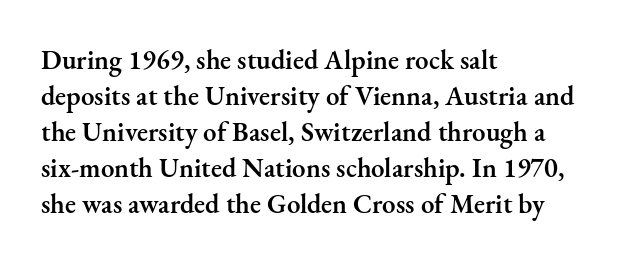
{"italic": "no", "bold": "semi", "underline": "no", "align": "left", "line_spacing": "normal", "line_spacing_ratio": 1.33, "letter_spacing": "normal", "letter_spacing_em": 0.0, "glyph_px": 27}
